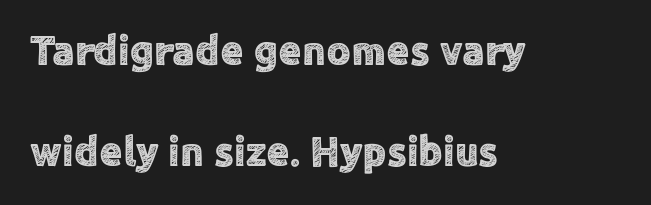
The image shows 42 px sans-serif type, upright; set left-aligned, loose line spacing (2.4x), normal letter spacing, not underlined; a medium x-height.
